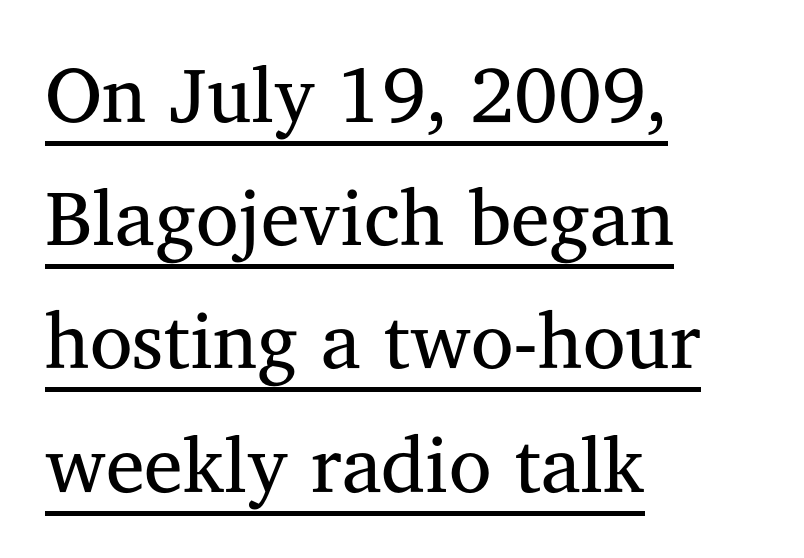
Q: Is the text bold? A: No.
Q: Is the text italic (slanted)? A: No, it is upright.
Q: Is the typeface a serif or a sans-serif typeface? A: Serif.
Q: Is the text underlined? A: Yes.
Q: How is the paragraph aligned? A: Left-aligned.
Q: Is the spacing between letters normal or unusually wide? A: Normal.
Q: Is the spacing between lines tight, normal or loose? A: Normal.
Q: Width (condensed, normal, or wide)? A: Normal.
Q: Stroke contrast? A: Medium.
Q: x-height? A: Medium.
Q: Monospaced? A: No.
